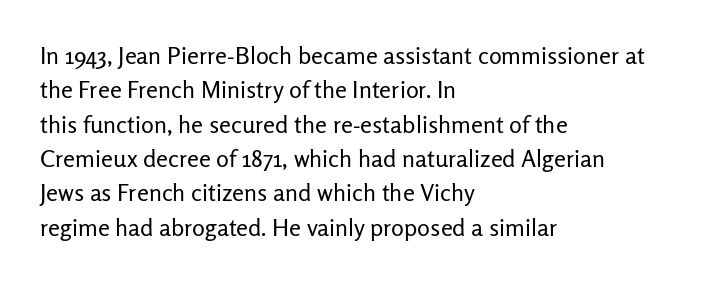
The image shows 24 px text type, upright; set left-aligned, normal line spacing (1.43x), normal letter spacing, not underlined.
